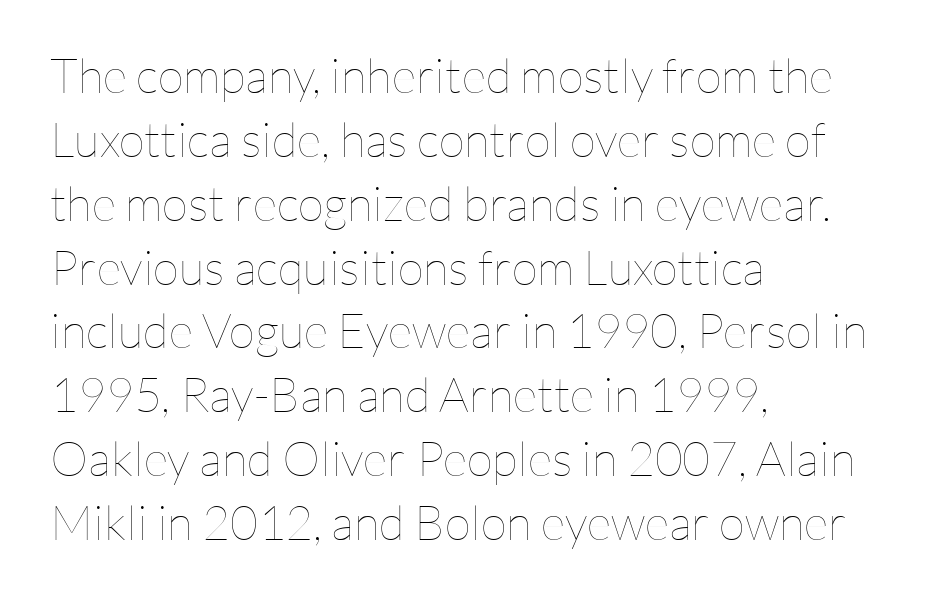
The image shows 48 px thin type, upright; set left-aligned, normal line spacing (1.33x), normal letter spacing, not underlined; low stroke contrast and a medium x-height.
